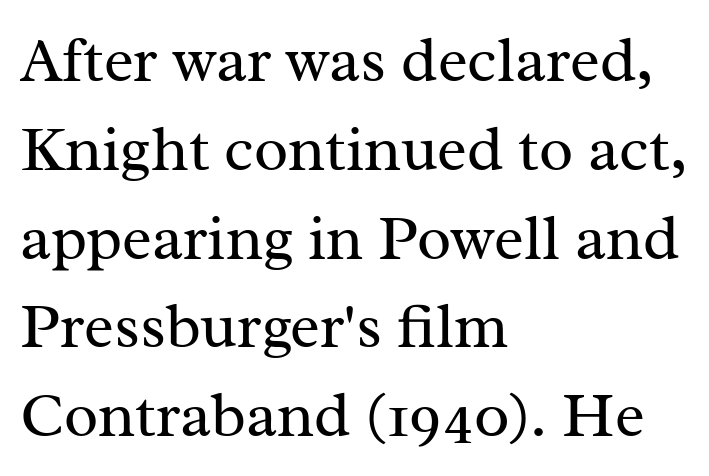
How would I describe the line gaps? Plain and ordinary. Inter-character spacing is left at the font's built-in metrics. Any mark beneath the type? The region is blank. The lines in this sample share a left origin and differ only in where they stop. Characters remain perfectly vertical along every line.
